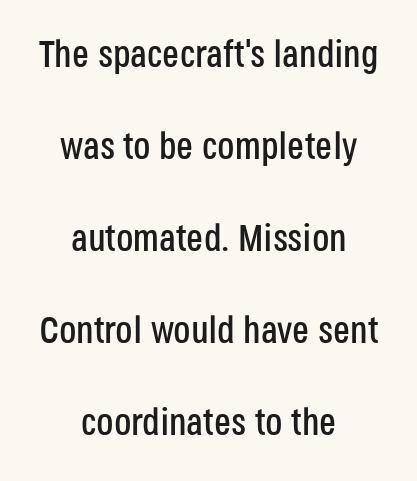
The image shows 38 px condensed sans-serif type, upright; set centered, loose line spacing (2.42x), normal letter spacing, not underlined; low stroke contrast and a large x-height.
